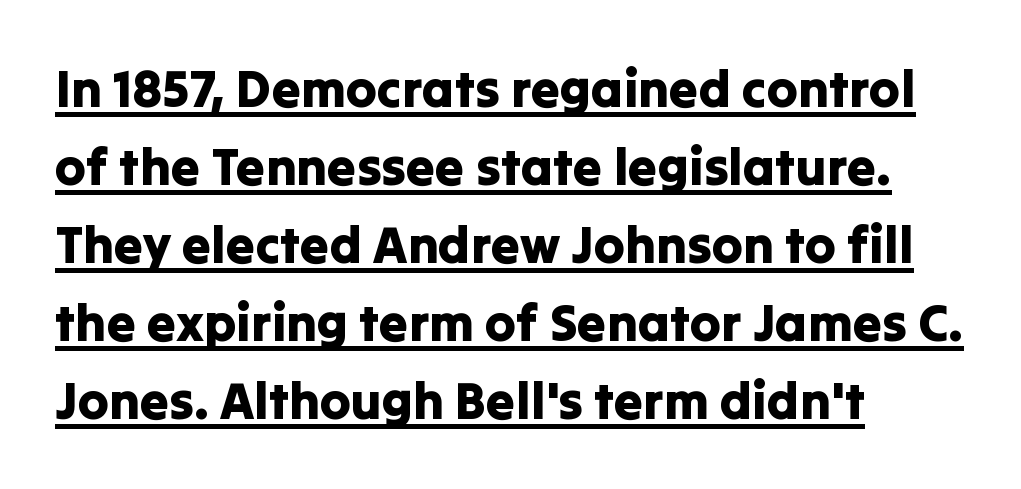
{"serif": "no", "italic": "no", "width": "normal", "stroke_contrast": "low", "x_height": "medium", "monospaced": "no", "underline": "yes", "align": "left", "line_spacing": "normal", "line_spacing_ratio": 1.5, "letter_spacing": "normal", "letter_spacing_em": 0.0, "glyph_px": 52}
